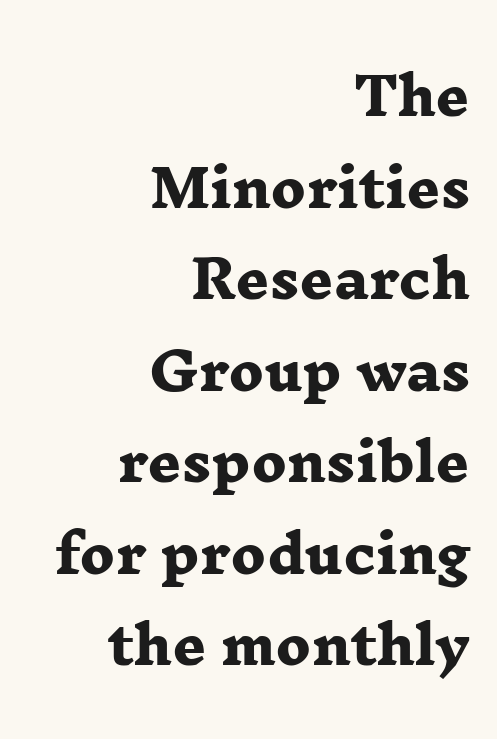
Q: Is the text bold? A: Yes.
Q: Is the typeface a serif or a sans-serif typeface? A: Serif.
Q: Is the text underlined? A: No.
Q: How is the paragraph aligned? A: Right-aligned.
Q: Is the spacing between letters normal or unusually wide? A: Normal.
Q: Width (condensed, normal, or wide)? A: Wide.
Q: Stroke contrast? A: Low.
Q: x-height? A: Medium.
Q: Monospaced? A: No.
